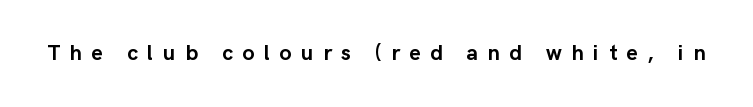
Q: Is the text bold? A: Yes.
Q: Is the text italic (slanted)? A: No, it is upright.
Q: Is the text underlined? A: No.
Q: Is the spacing between letters normal or unusually wide? A: Unusually wide.
